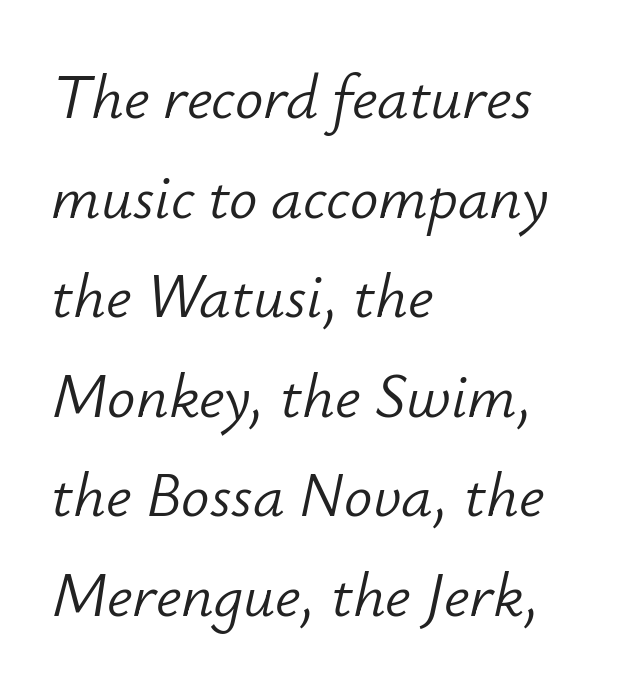
{"italic": "yes", "lean": "right", "slant_degrees": 12, "bold": "no", "weight": "light", "width": "normal", "stroke_contrast": "low", "x_height": "small", "monospaced": "no", "underline": "no", "align": "left", "line_spacing": "normal", "line_spacing_ratio": 1.58, "letter_spacing": "normal", "letter_spacing_em": 0.0, "glyph_px": 63}
